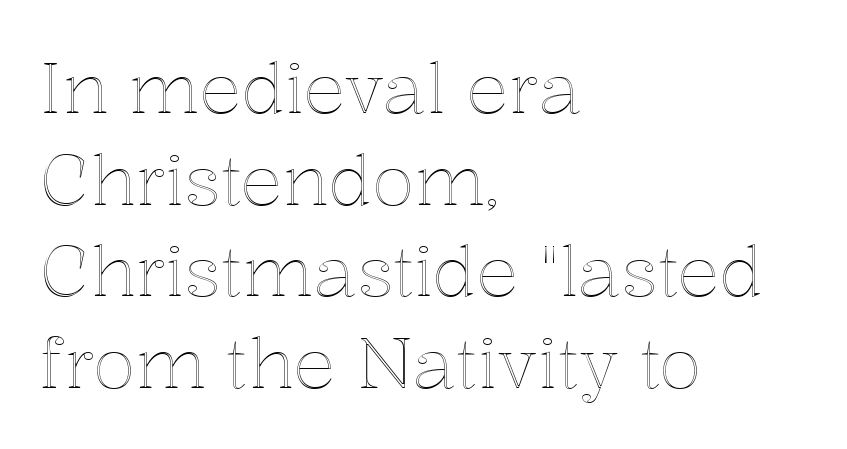
The image shows 70 px text type, upright; set left-aligned, normal line spacing (1.31x), normal letter spacing, not underlined; a medium x-height.
